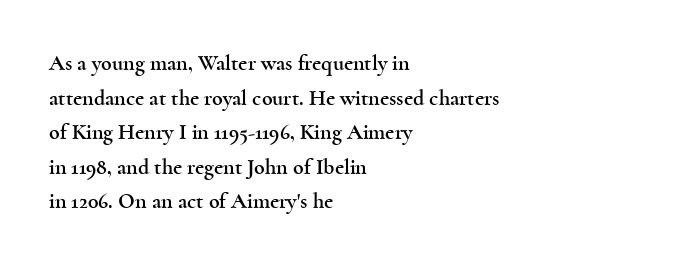
The image shows 22 px text type, upright; set left-aligned, normal line spacing (1.57x), normal letter spacing, not underlined.
